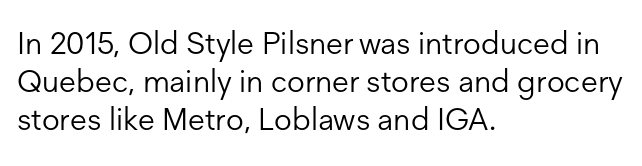
The strokes are not fattened; the text isn't bold. Inter-character spacing is left at the font's built-in metrics. The axis of the letterforms is exactly vertical. The passage shown is typeset with a sans-serif family.
